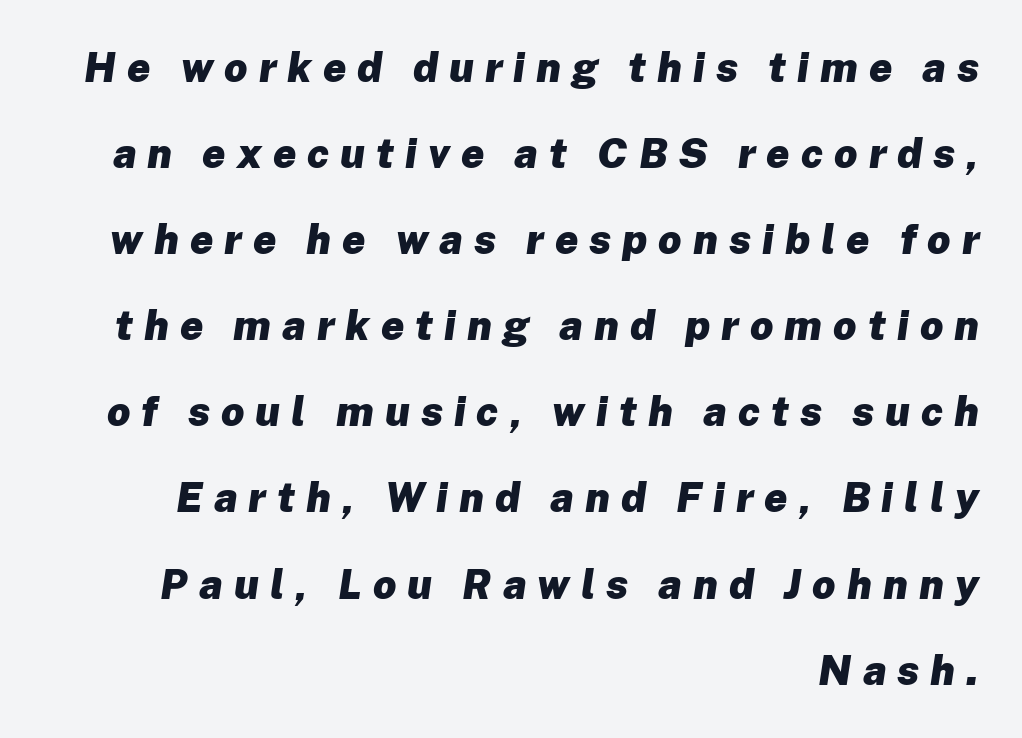
{"italic": "yes", "lean": "right", "slant_degrees": 8, "bold": "yes", "weight": "heavy", "width": "normal", "stroke_contrast": "low", "x_height": "medium", "monospaced": "no", "underline": "no", "align": "right", "line_spacing": "loose", "line_spacing_ratio": 2.1, "letter_spacing": "wide", "letter_spacing_em": 0.27, "glyph_px": 41}
